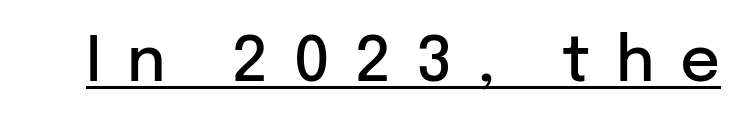
The image shows 62 px semibold sans-serif type, upright; set unusually wide letter spacing (+0.41 em), underlined; low stroke contrast and a medium x-height.
